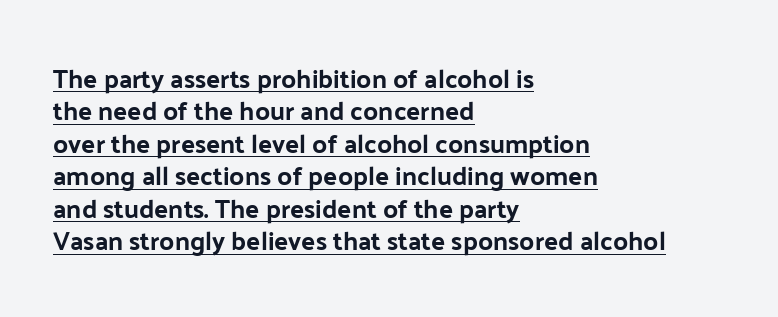
{"italic": "no", "underline": "yes", "align": "left", "line_spacing": "normal", "line_spacing_ratio": 1.25, "letter_spacing": "normal", "letter_spacing_em": 0.0, "glyph_px": 26}
